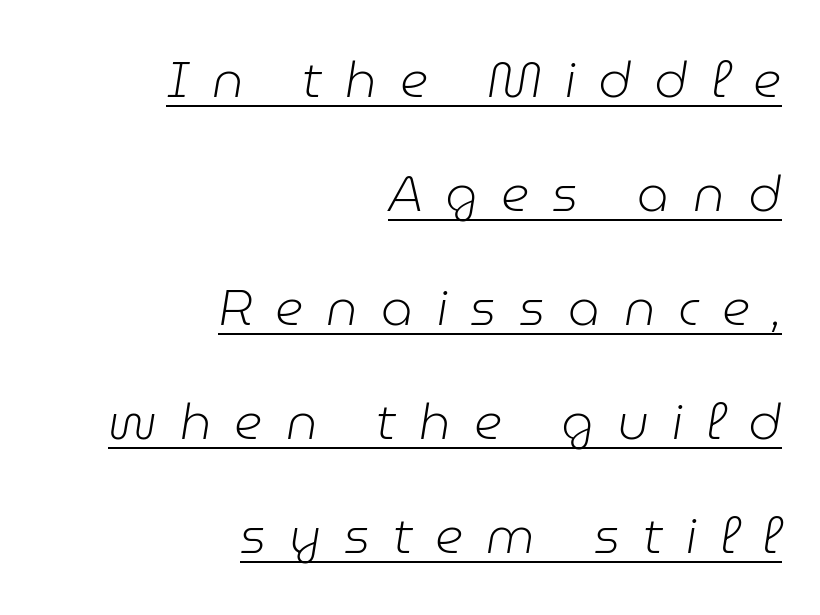
{"italic": "yes", "lean": "right", "slant_degrees": 9, "bold": "no", "weight": "light", "width": "normal", "stroke_contrast": "low", "x_height": "medium", "monospaced": "no", "underline": "yes", "align": "right", "line_spacing": "loose", "line_spacing_ratio": 2.28, "letter_spacing": "wide", "letter_spacing_em": 0.46, "glyph_px": 50}
